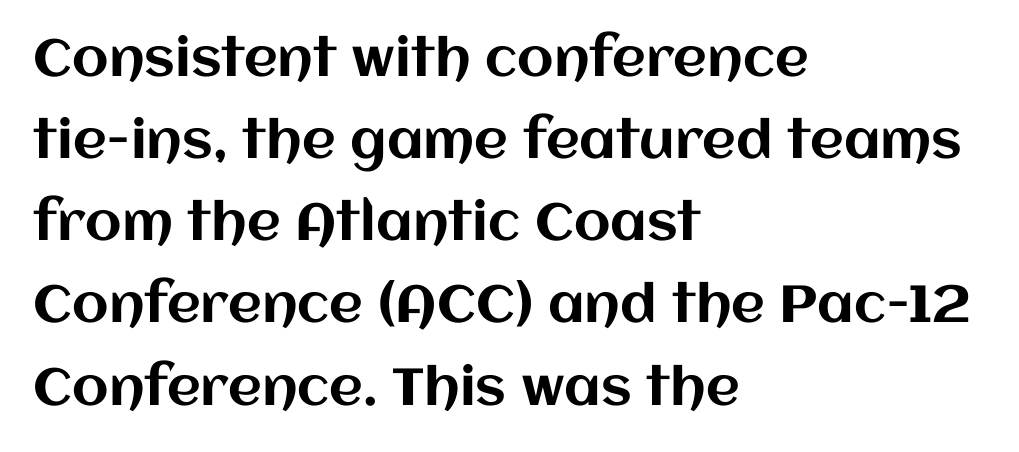
The letters advance in unequal steps, a hallmark of proportional type. You could call the tracking neutral — neither tight nor loose. A typesetter would call this leading conventional body-copy spacing. Rendered with straight, roman letterforms. Decoration check: the copy has no underline. The typesetter chose a ragged-right arrangement here.
